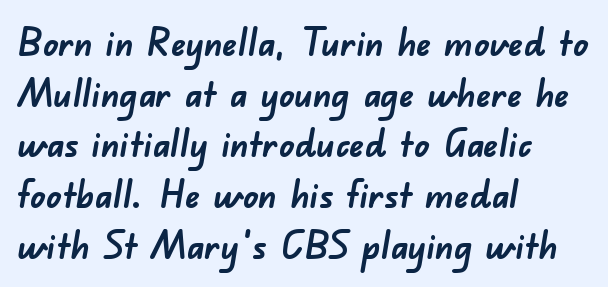
Q: Is the text bold? A: Yes.
Q: Is the typeface a serif or a sans-serif typeface? A: Sans-serif.
Q: Is the text underlined? A: No.
Q: How is the paragraph aligned? A: Left-aligned.
Q: Is the spacing between letters normal or unusually wide? A: Normal.
Q: Is the spacing between lines tight, normal or loose? A: Normal.
Q: Width (condensed, normal, or wide)? A: Normal.
Q: Stroke contrast? A: Low.
Q: x-height? A: Small.
Q: Monospaced? A: No.
